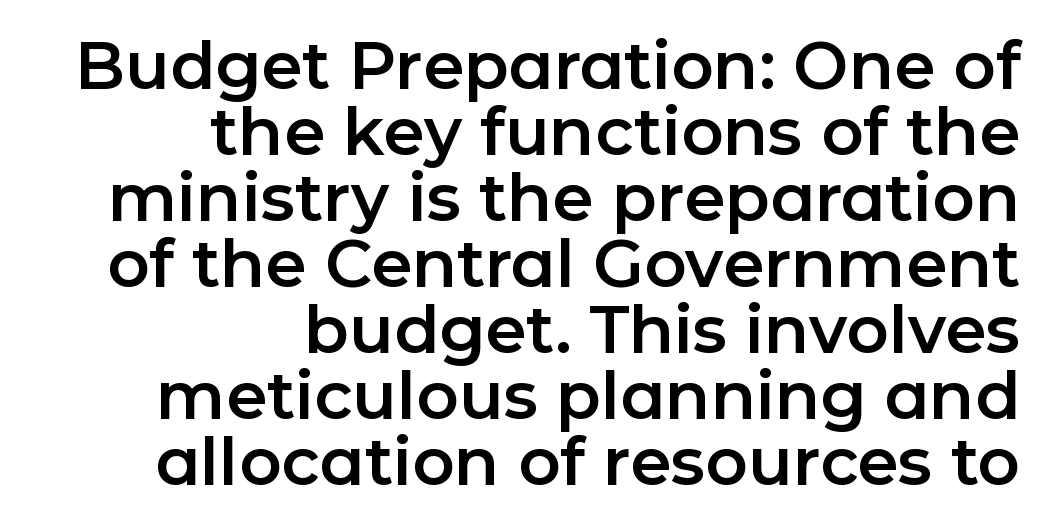
Q: Is the text italic (slanted)? A: No, it is upright.
Q: Is the typeface a serif or a sans-serif typeface? A: Sans-serif.
Q: Is the text underlined? A: No.
Q: How is the paragraph aligned? A: Right-aligned.
Q: Is the spacing between letters normal or unusually wide? A: Normal.
Q: Is the spacing between lines tight, normal or loose? A: Tight.
Q: Width (condensed, normal, or wide)? A: Normal.
Q: Stroke contrast? A: Low.
Q: x-height? A: Medium.
Q: Monospaced? A: No.
